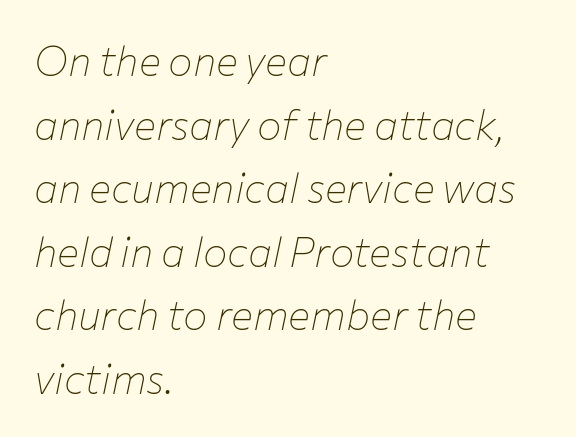
The image shows 41 px thin type, italic (leaning right); set left-aligned, normal line spacing (1.55x), normal letter spacing, not underlined; low stroke contrast and a medium x-height.
